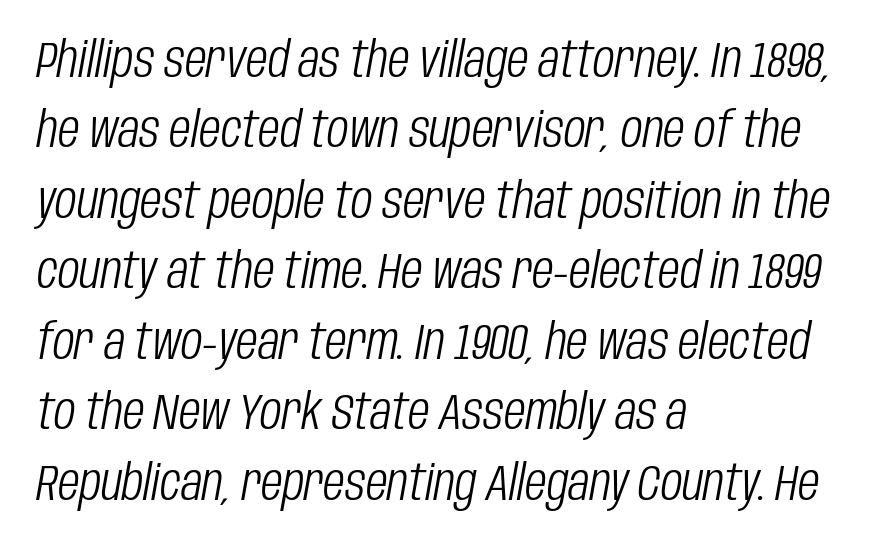
The image shows 50 px light, condensed type, italic (leaning right); set left-aligned, normal line spacing (1.41x), normal letter spacing, not underlined; low stroke contrast and a large x-height.
